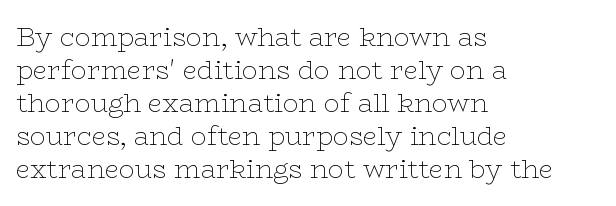
When letters stand straight like this, we call the style roman or upright. These lines sit exactly where default settings would place them. Students, note that the glyphs here touch the page at normal intervals. The passage shown is not bold in any degree. In CSS terms this would be text-align: left. Underlining? Definitely not there.
